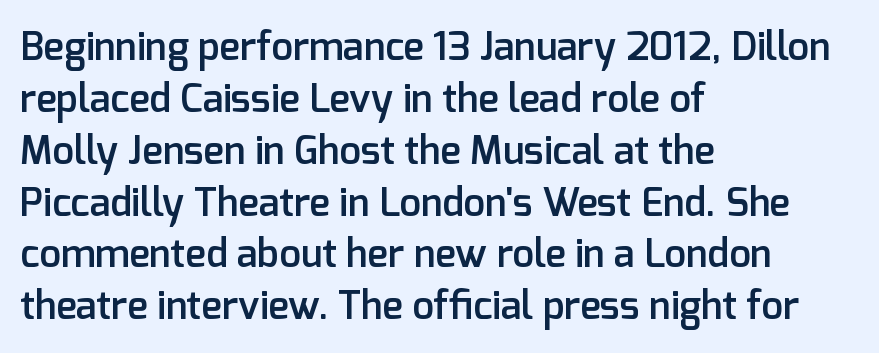
{"serif": "no", "italic": "no", "bold": "semi", "weight": "semibold", "width": "normal", "stroke_contrast": "low", "x_height": "medium", "monospaced": "no", "underline": "no", "align": "left", "line_spacing": "normal", "line_spacing_ratio": 1.33, "letter_spacing": "normal", "letter_spacing_em": 0.0, "glyph_px": 39}
